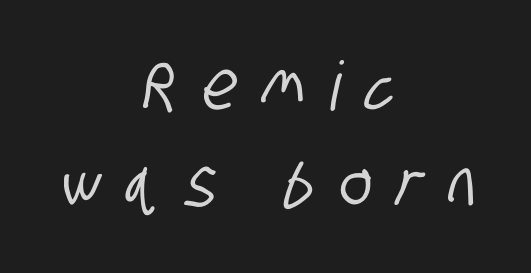
Q: Is the typeface a serif or a sans-serif typeface? A: Sans-serif.
Q: Is the text underlined? A: No.
Q: How is the paragraph aligned? A: Centered.
Q: Is the spacing between letters normal or unusually wide? A: Unusually wide.
Q: Is the spacing between lines tight, normal or loose? A: Normal.
Q: Width (condensed, normal, or wide)? A: Condensed.
Q: Stroke contrast? A: Low.
Q: x-height? A: Large.
Q: Monospaced? A: No.
